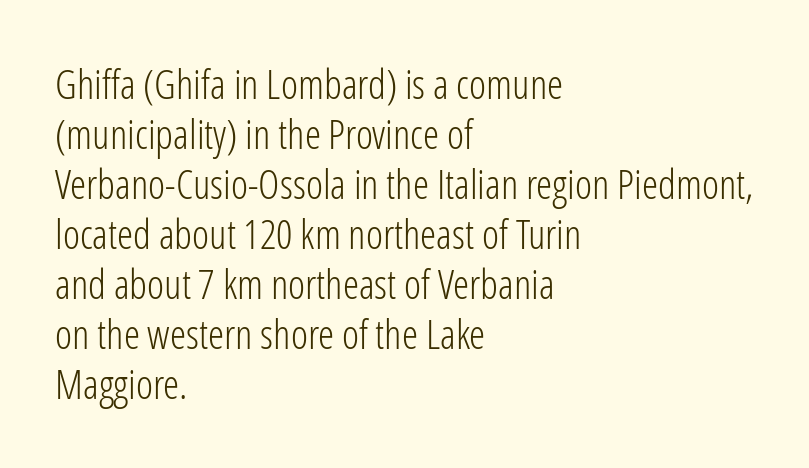
The image shows 41 px light, condensed sans-serif type, upright; set left-aligned, line spacing 1.22x, normal letter spacing, not underlined; low stroke contrast and a medium x-height.
